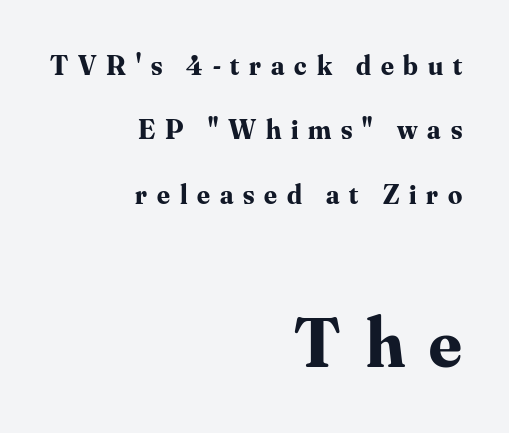
Q: Is the text bold? A: Yes.
Q: Is the text italic (slanted)? A: No, it is upright.
Q: Is the typeface a serif or a sans-serif typeface? A: Serif.
Q: Is the text underlined? A: No.
Q: How is the paragraph aligned? A: Right-aligned.
Q: Is the spacing between letters normal or unusually wide? A: Unusually wide.
Q: Is the spacing between lines tight, normal or loose? A: Loose.
Q: Which block of text is set in a larger size, the first (top) or the second (bottom)? A: The second (bottom) one.
Q: Width (condensed, normal, or wide)? A: Normal.
Q: Stroke contrast? A: Medium.
Q: x-height? A: Small.
Q: Monospaced? A: No.
